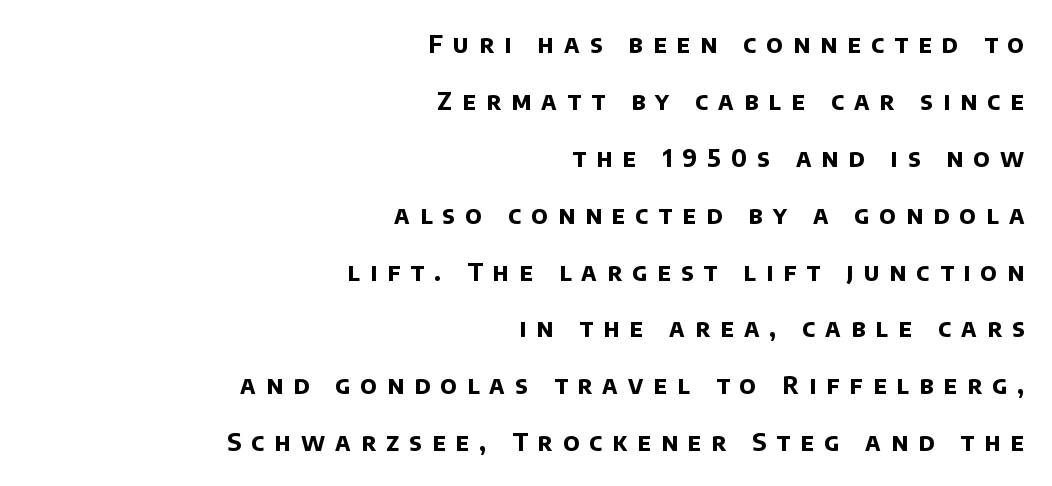
Q: Is the text bold? A: Yes.
Q: Is the text underlined? A: No.
Q: How is the paragraph aligned? A: Right-aligned.
Q: Is the spacing between letters normal or unusually wide? A: Unusually wide.
Q: Is the spacing between lines tight, normal or loose? A: Loose.
